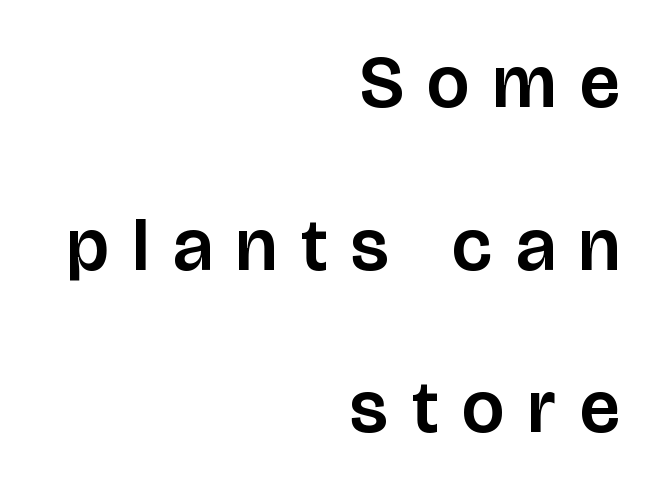
Does extra space separate the letters? Yes, quite a lot of it. Interline gaps are noticeably wide in this sample. Nothing sits at the stroke ends, so this counts as sans-serif. Designer's note — italics off, roman on. Varying glyph widths throughout — classic text-font behaviour. The lines are quadded right.
